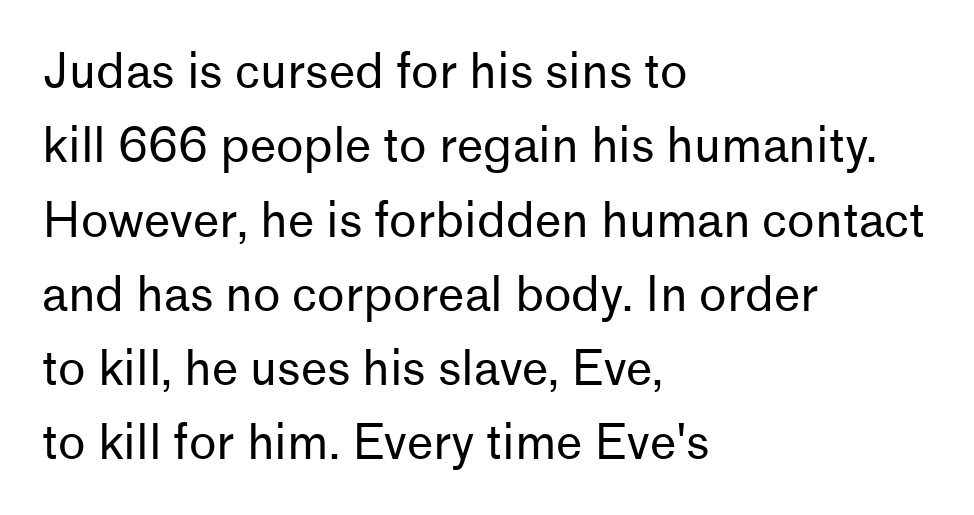
The letters sit at their default tracking, neither squeezed nor spread. The type sits square on the baseline with zero lean. Stems here are at most as thick as an everyday book face. A typesetter would label this face a sans.
